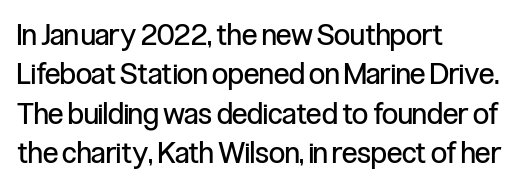
The image shows 29 px regular-weight, condensed sans-serif type, upright; set left-aligned, normal line spacing (1.36x), normal letter spacing, not underlined; low stroke contrast and a medium x-height.
